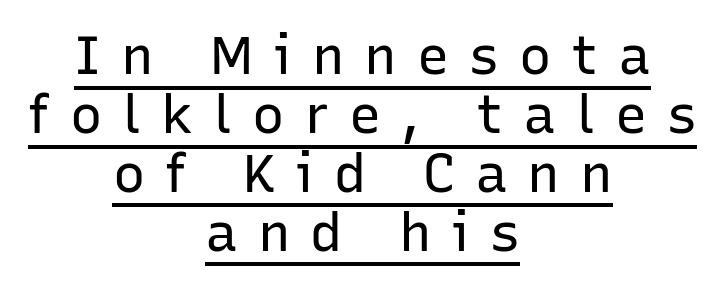
In terms of posture, this sample is upright. The passage shown has open, widely tracked lettering throughout. Note the varied advance widths — an 'i' is clearly narrower than an 'm'. Stems and bowls with no extra thickness — not bold. Is there much room between lines? No — they nearly touch.
